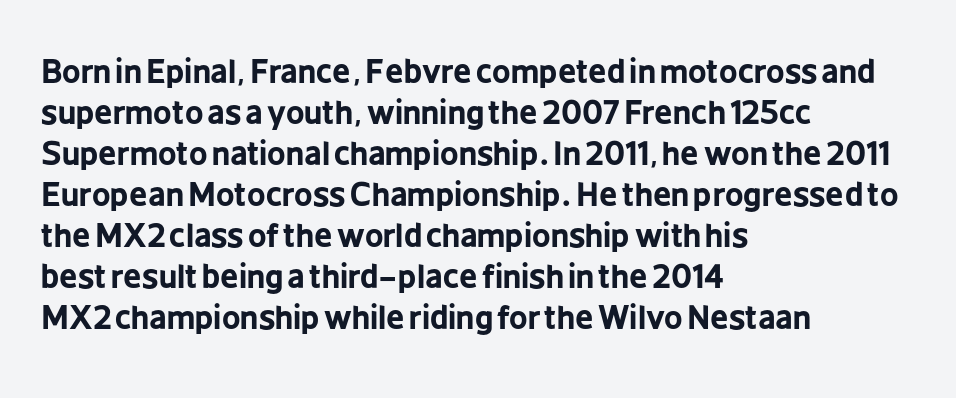
One-word summary of the alignment: left. Anything drawn beneath the words? Only blank space. Proportional: the letters do not fall into vertical columns. To sum up the face: it is a sans, with no serifs.
